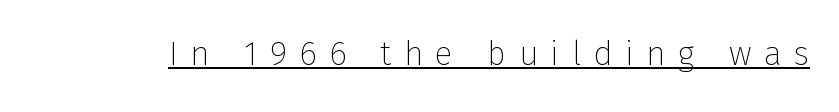
The image shows 33 px thin sans-serif type, upright; set unusually wide letter spacing (+0.38 em), underlined; low stroke contrast and a medium x-height.
